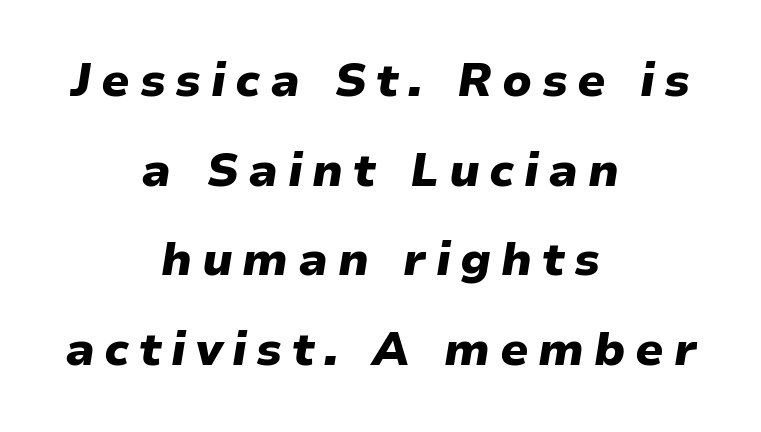
Q: Is the text bold? A: Yes.
Q: Is the text italic (slanted)? A: Yes, it leans right by about 9 degrees.
Q: Is the text underlined? A: No.
Q: How is the paragraph aligned? A: Centered.
Q: Is the spacing between letters normal or unusually wide? A: Unusually wide.
Q: Is the spacing between lines tight, normal or loose? A: Loose.
Q: Width (condensed, normal, or wide)? A: Normal.
Q: Stroke contrast? A: Low.
Q: x-height? A: Medium.
Q: Monospaced? A: No.
